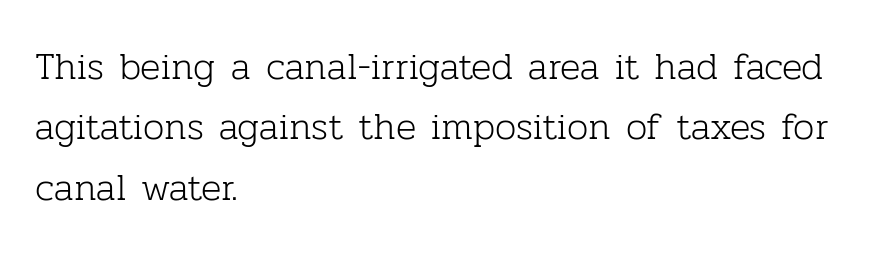
The image shows 38 px light serif type, upright; set left-aligned, normal line spacing (1.59x), normal letter spacing, not underlined; low stroke contrast and a medium x-height.
